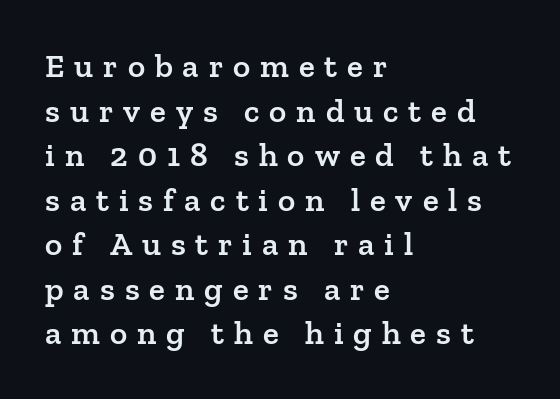
Q: Is the text bold? A: Semi-bold.
Q: Is the text italic (slanted)? A: No, it is upright.
Q: Is the typeface a serif or a sans-serif typeface? A: Serif.
Q: Is the text underlined? A: No.
Q: How is the paragraph aligned? A: Left-aligned.
Q: Is the spacing between letters normal or unusually wide? A: Unusually wide.
Q: Is the spacing between lines tight, normal or loose? A: Normal.
Q: Width (condensed, normal, or wide)? A: Normal.
Q: Stroke contrast? A: Low.
Q: x-height? A: Medium.
Q: Monospaced? A: No.
